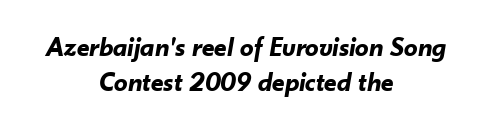
Q: Is the text bold? A: Yes.
Q: Is the text italic (slanted)? A: Yes, it leans right by about 10 degrees.
Q: Is the text underlined? A: No.
Q: How is the paragraph aligned? A: Centered.
Q: Is the spacing between letters normal or unusually wide? A: Normal.
Q: Is the spacing between lines tight, normal or loose? A: Normal.
